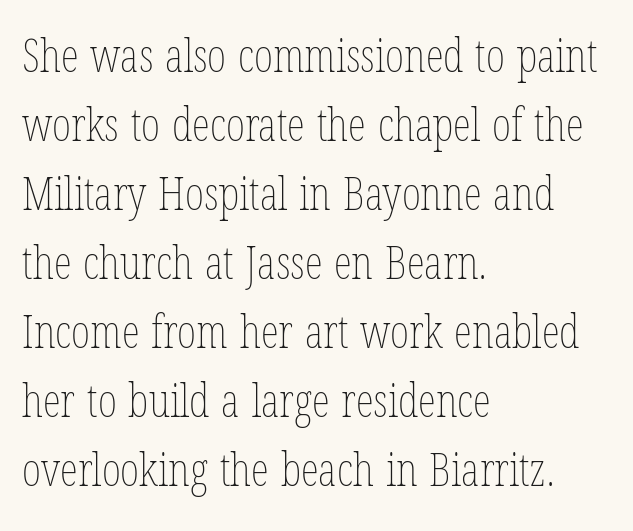
Q: Is the text bold? A: No.
Q: Is the text italic (slanted)? A: No, it is upright.
Q: Is the text underlined? A: No.
Q: How is the paragraph aligned? A: Left-aligned.
Q: Is the spacing between letters normal or unusually wide? A: Normal.
Q: Is the spacing between lines tight, normal or loose? A: Normal.
Q: Width (condensed, normal, or wide)? A: Condensed.
Q: Stroke contrast? A: Low.
Q: x-height? A: Medium.
Q: Monospaced? A: No.
